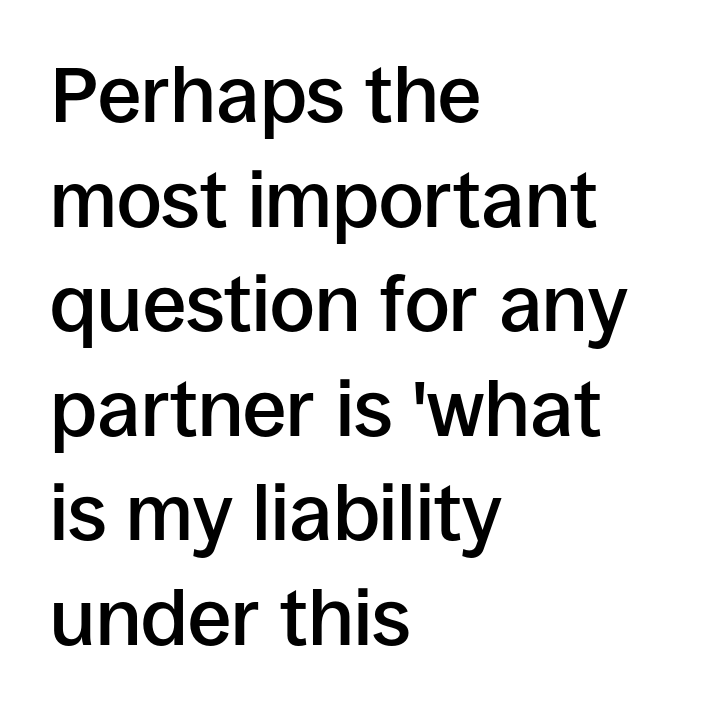
Does the weight exceed regular? Yes, but only to semibold. Layout note: lines flush left. The font's upright variant was chosen for this text. Honestly, there is no underline to notice here at all.
